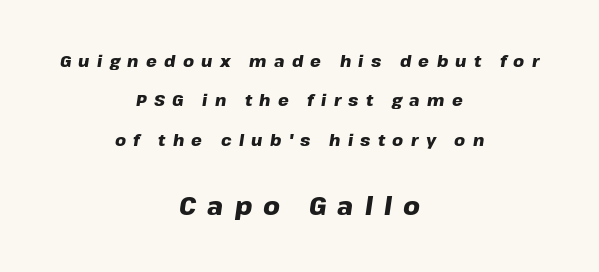
{"italic": "yes", "lean": "right", "slant_degrees": 8, "bold": "yes", "underline": "no", "align": "center", "line_spacing": "loose", "line_spacing_ratio": 2.32, "letter_spacing": "wide", "letter_spacing_em": 0.43, "larger_block": "second", "size_ratio": 1.53, "glyph_px": 26}
